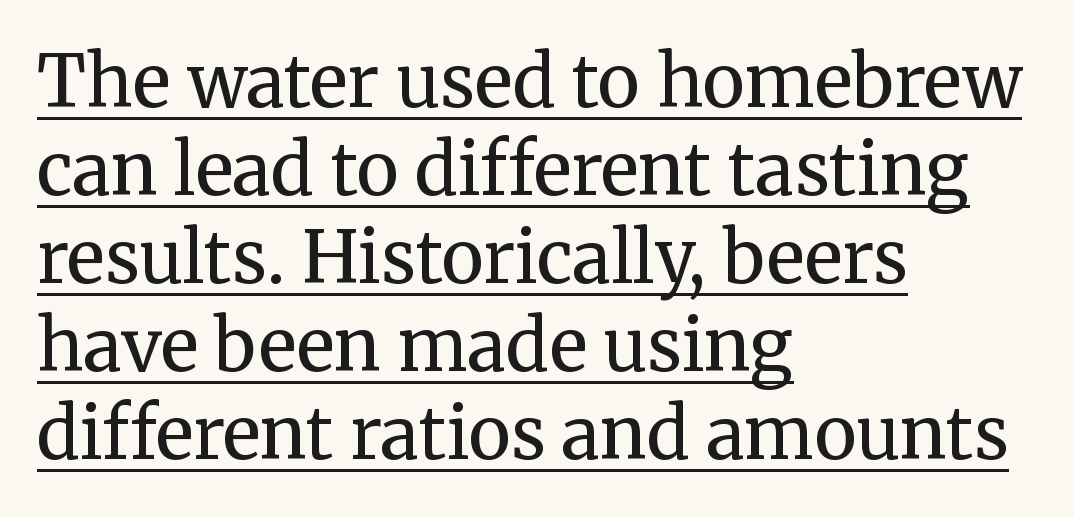
Q: Is the text bold? A: No.
Q: Is the text italic (slanted)? A: No, it is upright.
Q: Is the typeface a serif or a sans-serif typeface? A: Serif.
Q: Is the text underlined? A: Yes.
Q: How is the paragraph aligned? A: Left-aligned.
Q: Is the spacing between letters normal or unusually wide? A: Normal.
Q: Width (condensed, normal, or wide)? A: Normal.
Q: Stroke contrast? A: Medium.
Q: x-height? A: Medium.
Q: Monospaced? A: No.
